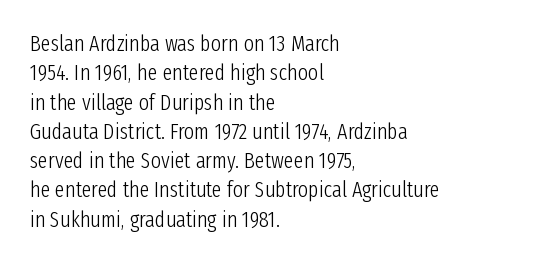
The image shows 22 px text type, upright; set left-aligned, normal line spacing (1.33x), normal letter spacing, not underlined.
